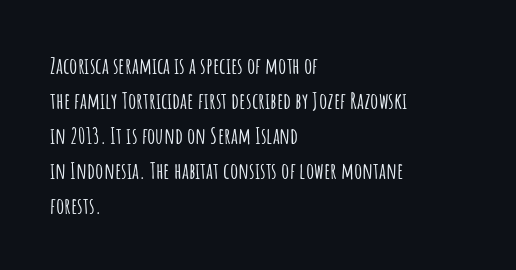
Left-aligned paragraph, ragged on the right. This sample uses an upright cut, with every glyph sitting square on the baseline. Only glyphs here, with clear space below each row. In terms of letterspacing, this is plain default setting. The line-height multiplier appears to be the usual default.
